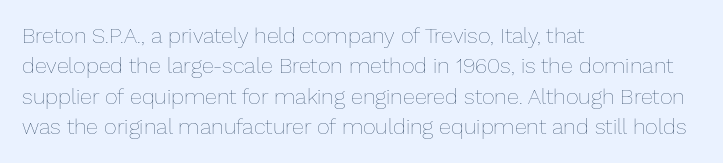
Q: Is the text bold? A: No.
Q: Is the text italic (slanted)? A: No, it is upright.
Q: Is the text underlined? A: No.
Q: How is the paragraph aligned? A: Left-aligned.
Q: Is the spacing between letters normal or unusually wide? A: Normal.
Q: Is the spacing between lines tight, normal or loose? A: Normal.
